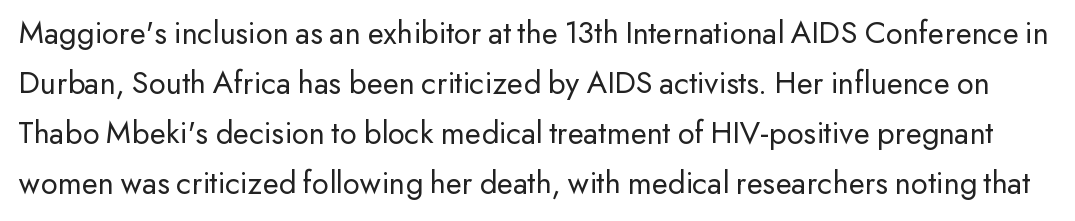
The image shows 33 px regular-weight sans-serif type, upright; set normal line spacing (1.52x), normal letter spacing, not underlined; low stroke contrast and a small x-height.
